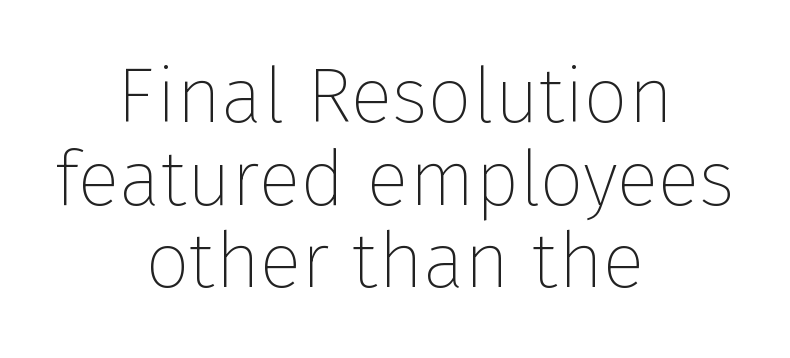
The image shows 78 px thin sans-serif type, upright; set centered, tight line spacing (1.06x), normal letter spacing, not underlined; low stroke contrast and a medium x-height.
